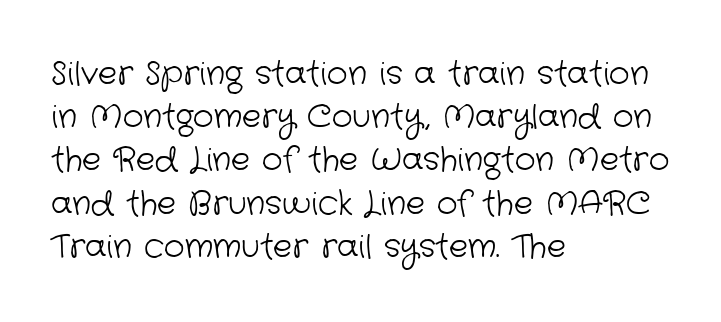
The image shows 32 px light sans-serif type; set left-aligned, normal line spacing (1.35x), normal letter spacing, not underlined; low stroke contrast and a medium x-height.
